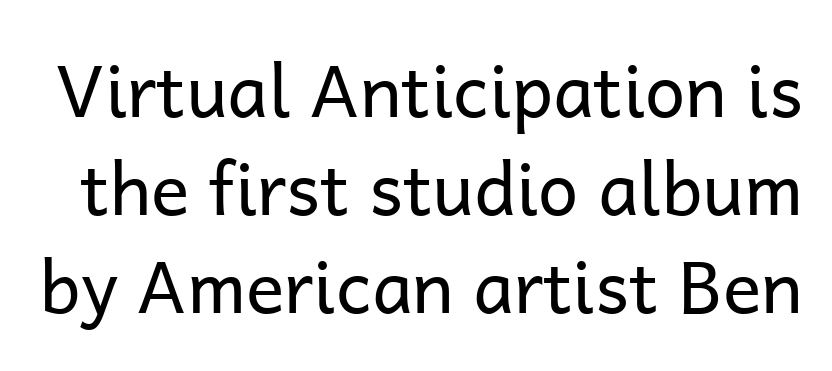
Characters follow at the spacing the type designer built in. Is there much room between lines? A standard amount, neither cramped nor airy. Check the space under the baseline: it is left empty. I'd call this a sans setting — the letters go barefoot.
